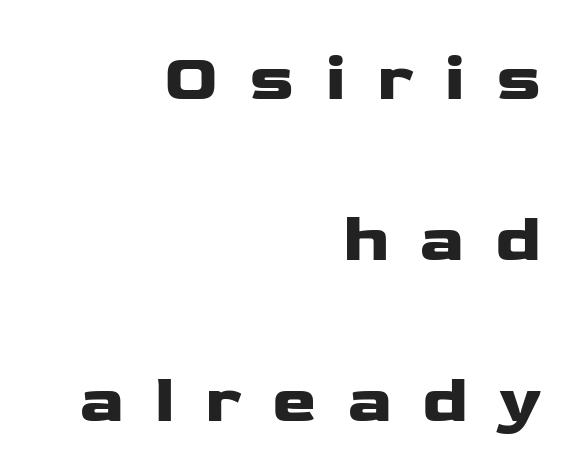
The letterforms stand isolated, each surrounded by extra space. This is sans-serif lettering, the kind often seen on screens and signage. These lines stack with their right ends in a neat column. Characters remain perfectly vertical along every line.
